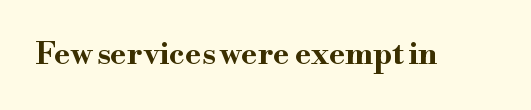
{"serif": "yes", "italic": "no", "bold": "yes", "weight": "bold", "width": "wide", "stroke_contrast": "high", "x_height": "small", "monospaced": "no", "underline": "no", "letter_spacing": "normal", "letter_spacing_em": 0.0, "glyph_px": 31}
